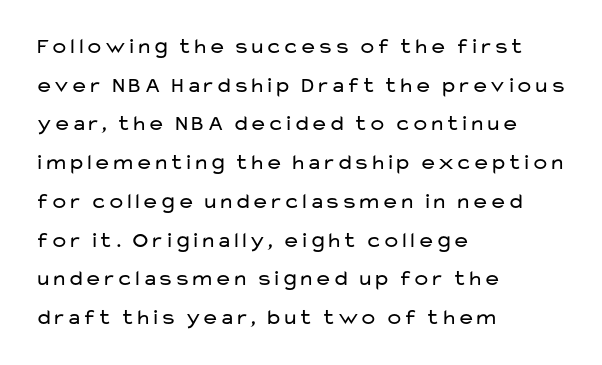
Students, note that the glyphs here touch the page at normal intervals. Nobody drew a line under any word here. Rendered with straight, roman letterforms. The setting favours the left margin, as ordinary paragraphs usually do.
